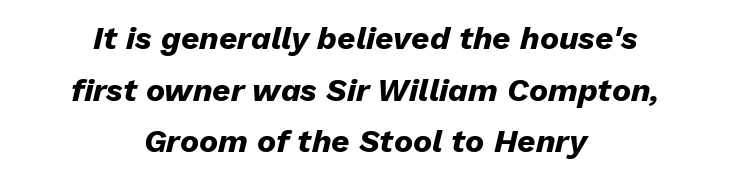
You could call the tracking neutral — neither tight nor loose. Descenders hang freely into open space. The space between consecutive lines is moderate. A centered setting, common on invitations and titles, is used for this passage. Is this a fixed-width face? No — the glyphs have proportional, varying widths.
